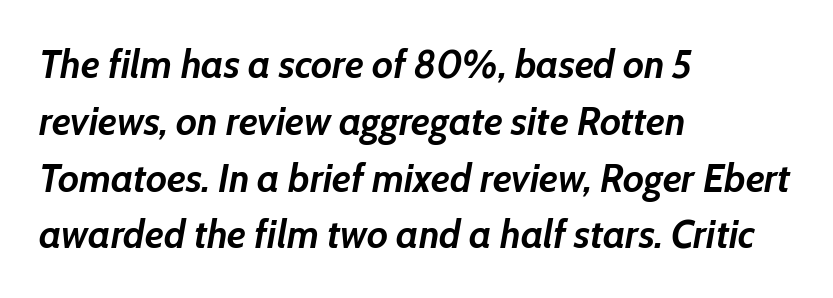
Whoever set this chose a conventional vertical rhythm. Italic: yes, the glyphs are oblique. These lines are set flush left with a ragged right edge. The strip under each line holds only bare page. Each word holds together tightly as a unit, with standard inter-letter gaps.
